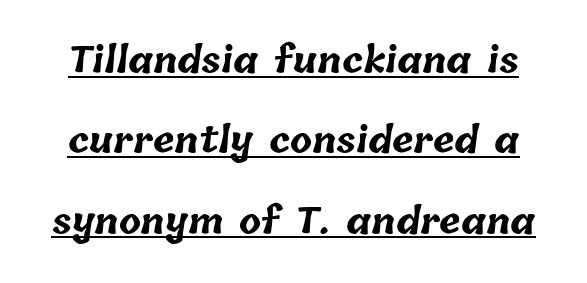
{"bold": "yes", "weight": "bold", "width": "normal", "stroke_contrast": "low", "x_height": "medium", "monospaced": "no", "underline": "yes", "line_spacing": "loose", "line_spacing_ratio": 2.23, "letter_spacing": "normal", "letter_spacing_em": 0.0, "glyph_px": 36}
